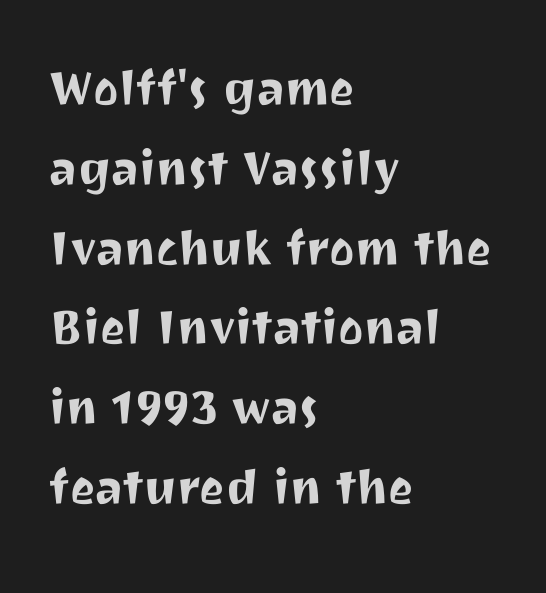
Q: Is the text italic (slanted)? A: No, it is upright.
Q: Is the typeface a serif or a sans-serif typeface? A: Sans-serif.
Q: Is the text underlined? A: No.
Q: How is the paragraph aligned? A: Left-aligned.
Q: Is the spacing between letters normal or unusually wide? A: Normal.
Q: Is the spacing between lines tight, normal or loose? A: Normal.
Q: Width (condensed, normal, or wide)? A: Normal.
Q: Stroke contrast? A: Medium.
Q: x-height? A: Medium.
Q: Monospaced? A: No.
